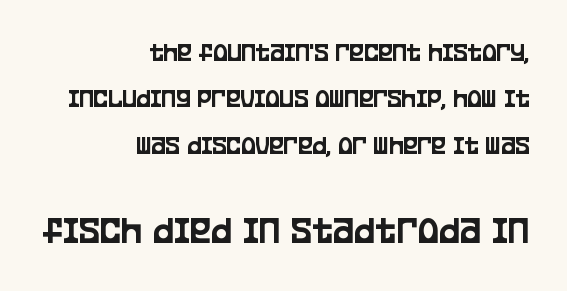
The compositor pushed each line to the right boundary. The rendering shows plain stroke endings on the letterforms — a sans-serif design. No extra tracking has been applied to these lines. This sample has the flowing, uneven cadence of proportional lettering. The area under the type is left untouched.
